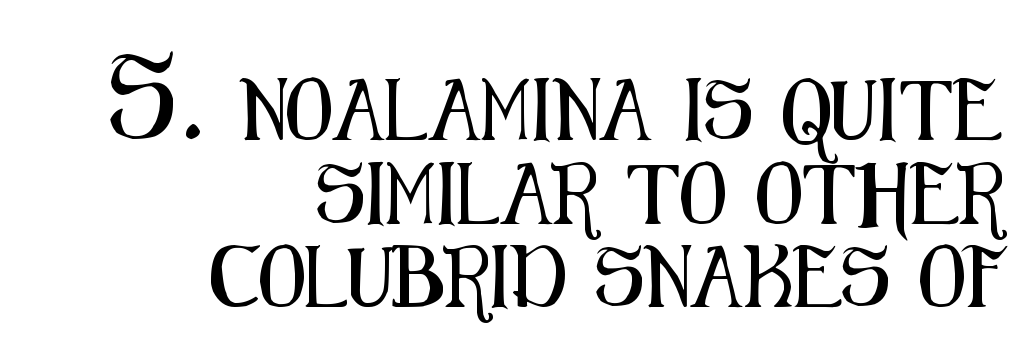
Q: Is the text italic (slanted)? A: No, it is upright.
Q: Is the text underlined? A: No.
Q: How is the paragraph aligned? A: Right-aligned.
Q: Is the spacing between letters normal or unusually wide? A: Normal.
Q: Is the spacing between lines tight, normal or loose? A: Normal.
Q: Width (condensed, normal, or wide)? A: Condensed.
Q: Stroke contrast? A: Medium.
Q: x-height? A: Medium.
Q: Monospaced? A: No.
